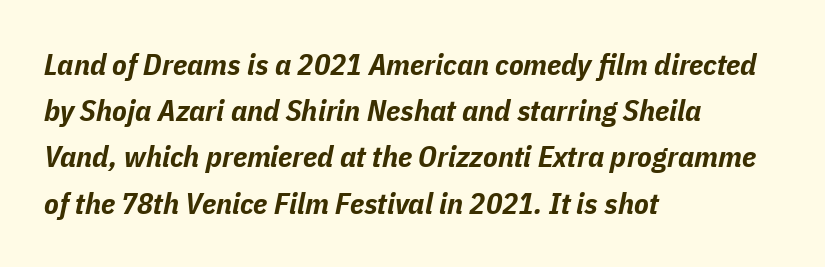
The image shows 30 px bold, condensed type, italic (leaning right); set left-aligned, normal line spacing (1.54x), normal letter spacing, not underlined; low stroke contrast and a medium x-height.
